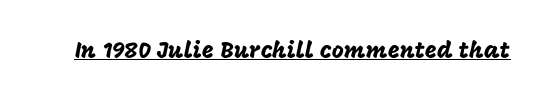
Q: Is the text italic (slanted)? A: Yes.
Q: Is the text underlined? A: Yes.
Q: Is the spacing between letters normal or unusually wide? A: Normal.
